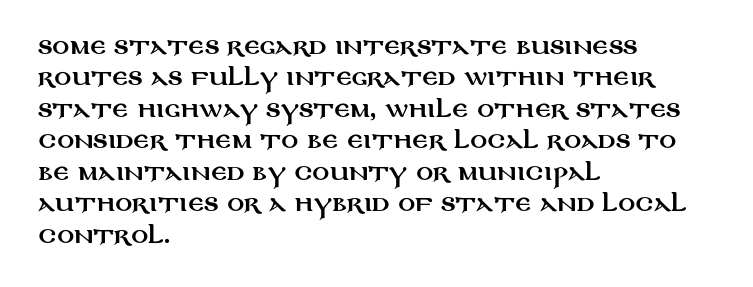
{"italic": "no", "underline": "no", "align": "left", "line_spacing": "normal", "line_spacing_ratio": 1.5, "letter_spacing": "normal", "letter_spacing_em": 0.0, "glyph_px": 21}
